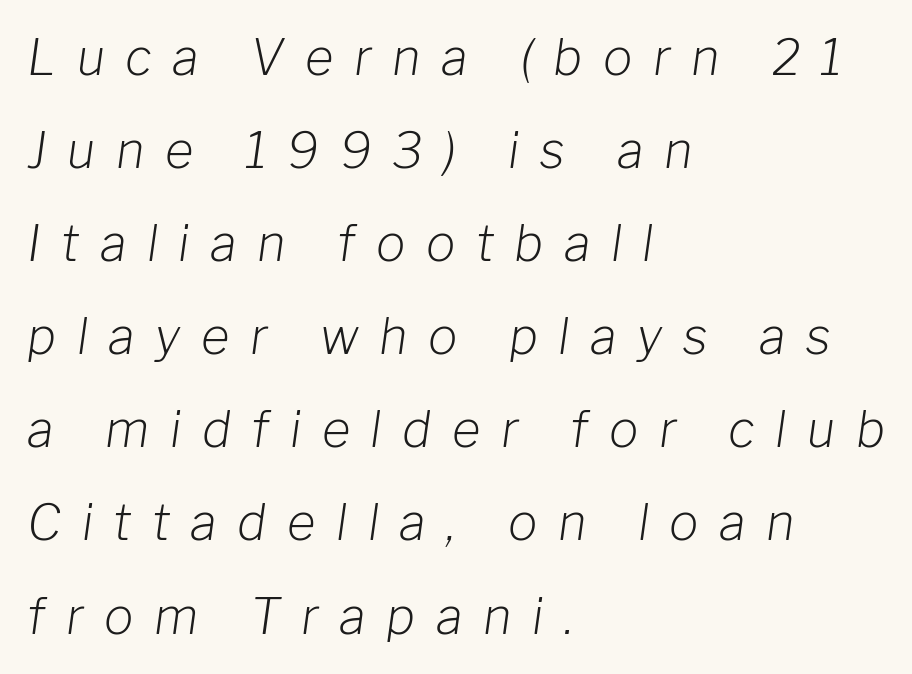
Is the letter spacing exaggerated? Yes — the characters are pushed far apart. The rendering uses natural spacing where letterforms have individual widths. The axis of the letterforms is tilted away from vertical. The text block is weighted toward the left margin, trailing off unevenly rightward. No word sits above an underline. Stem width sits at or under what a default text font uses.
